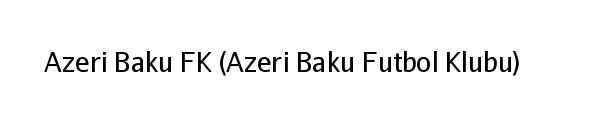
The image shows 27 px text type, upright; set normal letter spacing, not underlined.
